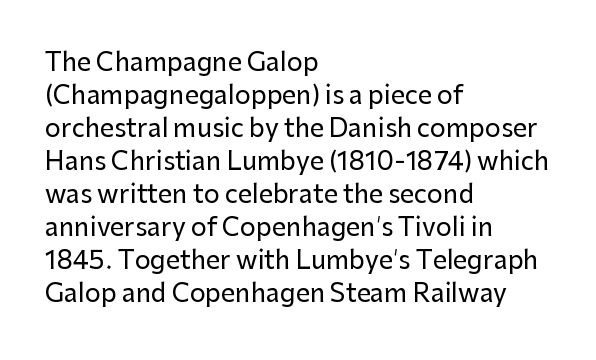
Q: Is the text italic (slanted)? A: No, it is upright.
Q: Is the text underlined? A: No.
Q: How is the paragraph aligned? A: Left-aligned.
Q: Is the spacing between letters normal or unusually wide? A: Normal.
Q: Is the spacing between lines tight, normal or loose? A: Normal.
